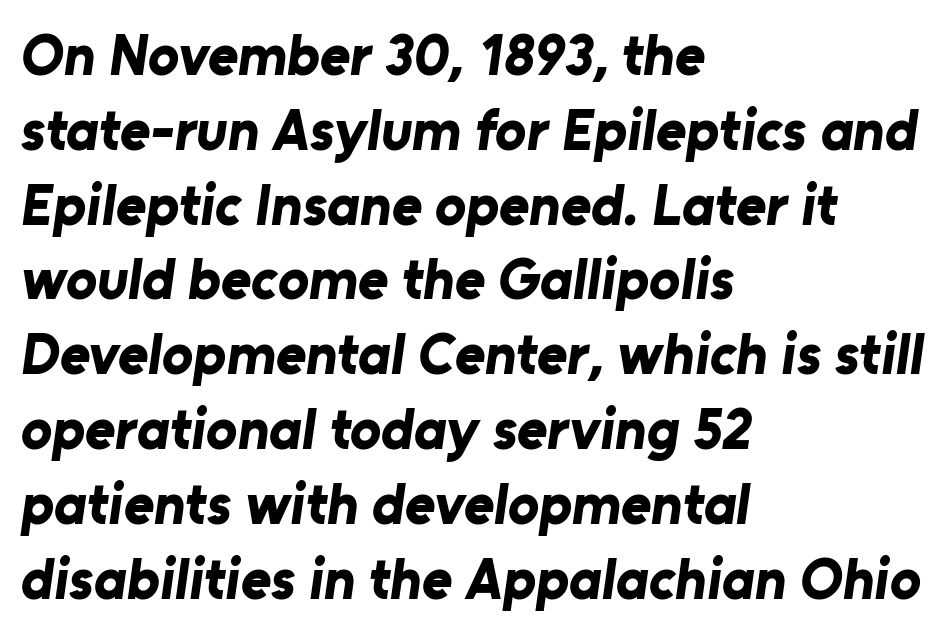
The image shows 58 px bold sans-serif type; set left-aligned, normal line spacing (1.29x), normal letter spacing, not underlined; low stroke contrast and a medium x-height.
